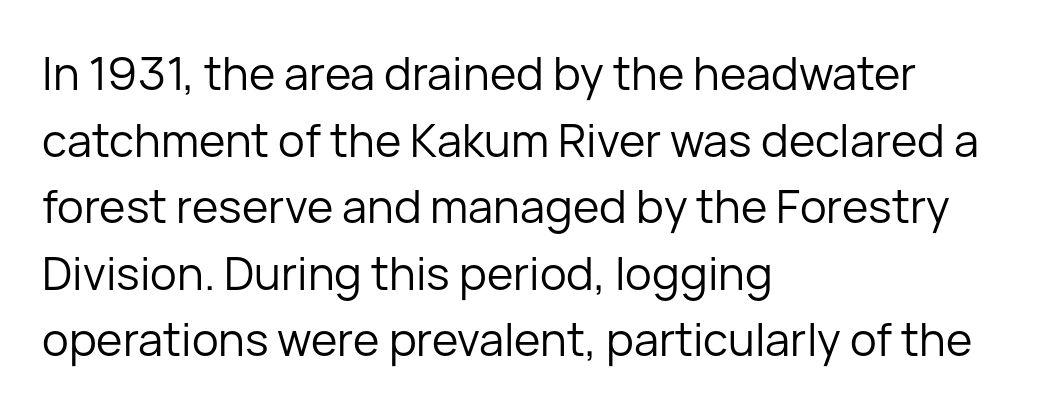
{"serif": "no", "italic": "no", "bold": "no", "weight": "regular", "width": "normal", "stroke_contrast": "low", "x_height": "medium", "monospaced": "no", "underline": "no", "align": "left", "line_spacing": "normal", "line_spacing_ratio": 1.48, "letter_spacing": "normal", "letter_spacing_em": 0.0, "glyph_px": 45}
